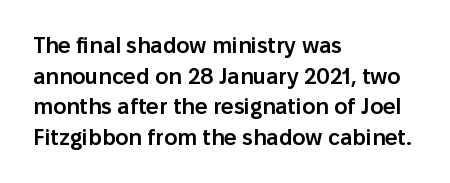
Q: Is the text bold? A: Semi-bold.
Q: Is the text italic (slanted)? A: No, it is upright.
Q: Is the text underlined? A: No.
Q: How is the paragraph aligned? A: Left-aligned.
Q: Is the spacing between letters normal or unusually wide? A: Normal.
Q: Is the spacing between lines tight, normal or loose? A: Normal.
